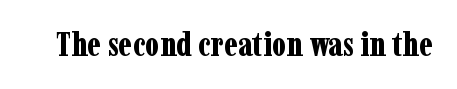
In terms of letterform style, serifs are clearly present. Posture: vertical. The strip under each line holds only bare page. Proportional: the letters do not fall into vertical columns. The font is running at its bold setting. A typesetter would call this zero additional tracking.
